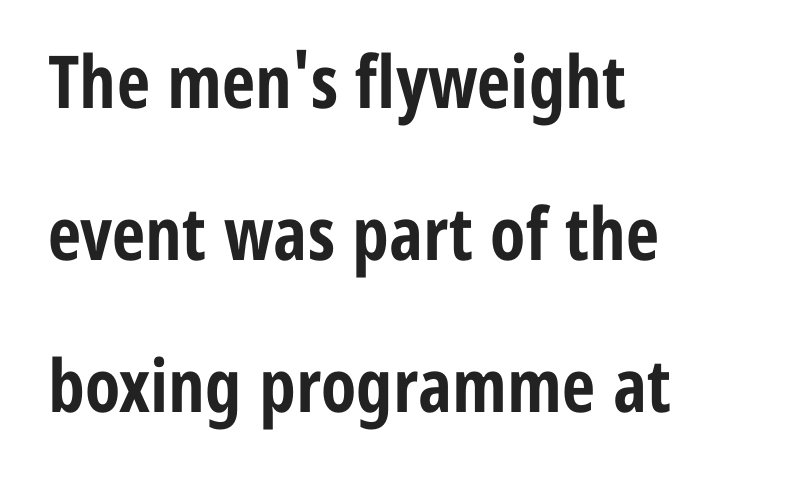
The image shows 73 px bold, condensed sans-serif type, upright; set left-aligned, loose line spacing (2.08x), normal letter spacing, not underlined; low stroke contrast and a medium x-height.
